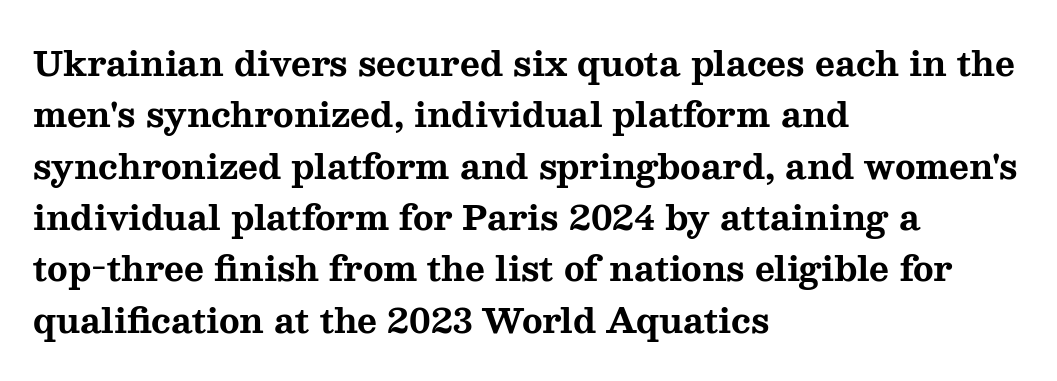
Has an underline been added? It has not. This block has exactly the height ordinary leading produces. This is the regular roman posture of the typeface. This is serif lettering, the kind often seen in printed books. The passage shown is emphatically bold.
